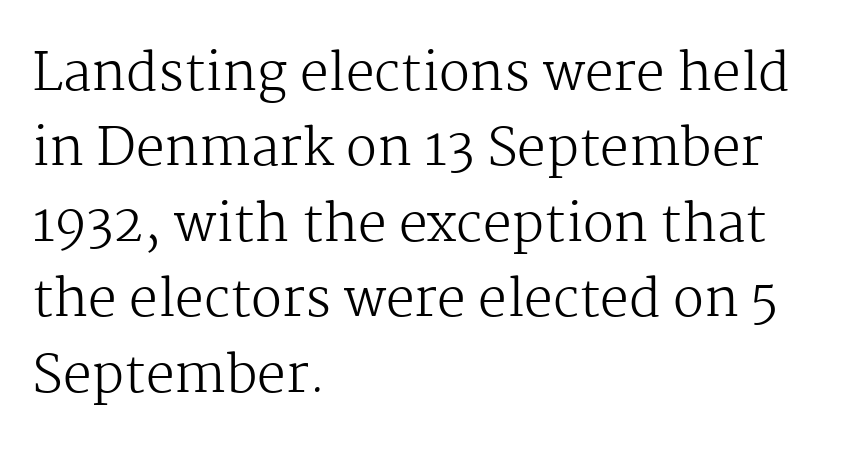
Students, note that the glyphs here touch the page at normal intervals. A light-to-regular cut is what we see here. Teacher's note: observe the even left margin — that is flush-left alignment. Check under the words: just untouched page. Font category for this specimen: serif.
